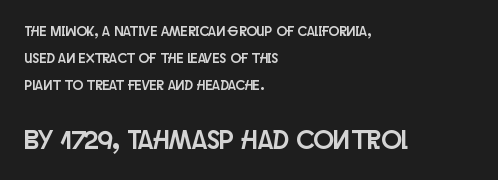
{"italic": "no", "underline": "no", "align": "left", "line_spacing": "loose", "line_spacing_ratio": 1.94, "letter_spacing": "normal", "letter_spacing_em": 0.0, "larger_block": "second", "size_ratio": 1.93, "glyph_px": 27}
